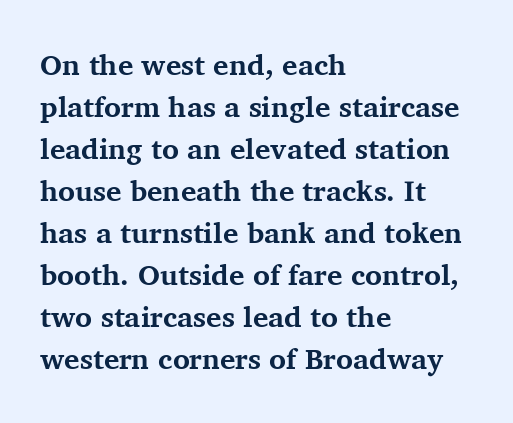
Quick note: not italic, upright. The text was rendered using a seriffed face with decorative stroke endings. The space directly below the letters is spotless. The setting favours the left margin, as ordinary paragraphs usually do.
